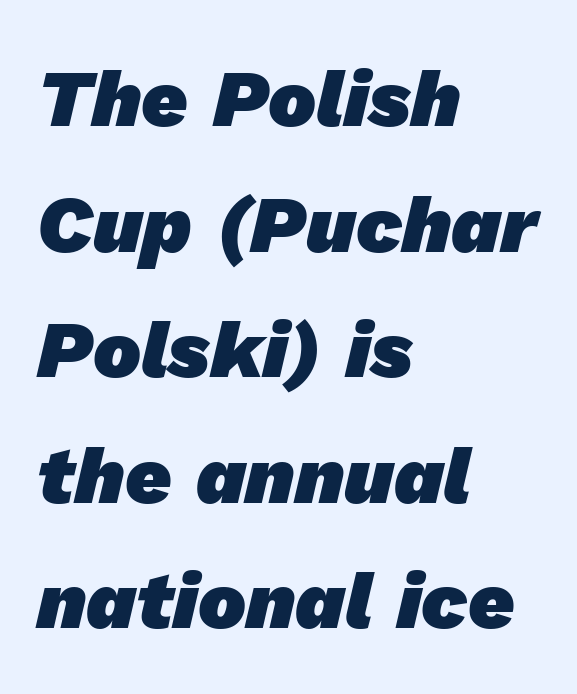
{"serif": "no", "bold": "yes", "weight": "heavy", "width": "normal", "stroke_contrast": "low", "x_height": "medium", "monospaced": "no", "underline": "no", "align": "left", "line_spacing": "normal", "line_spacing_ratio": 1.57, "letter_spacing": "normal", "letter_spacing_em": 0.0, "glyph_px": 80}
